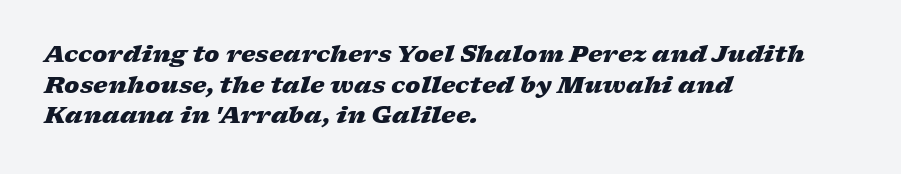
{"italic": "yes", "lean": "right", "slant_degrees": 17, "bold": "yes", "underline": "no", "align": "left", "line_spacing": "normal", "line_spacing_ratio": 1.33, "letter_spacing": "normal", "letter_spacing_em": 0.0, "glyph_px": 23}
